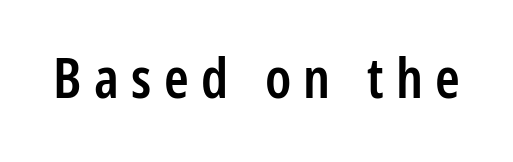
Q: Is the text bold? A: Semi-bold.
Q: Is the text italic (slanted)? A: No, it is upright.
Q: Is the typeface a serif or a sans-serif typeface? A: Sans-serif.
Q: Is the text underlined? A: No.
Q: Is the spacing between letters normal or unusually wide? A: Unusually wide.
Q: Width (condensed, normal, or wide)? A: Condensed.
Q: Stroke contrast? A: Low.
Q: x-height? A: Medium.
Q: Monospaced? A: No.
